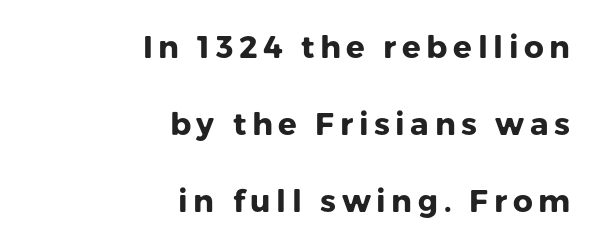
{"serif": "no", "italic": "no", "bold": "yes", "weight": "heavy", "width": "normal", "stroke_contrast": "low", "x_height": "medium", "monospaced": "no", "underline": "no", "align": "right", "line_spacing": "loose", "line_spacing_ratio": 2.48, "glyph_px": 31}
